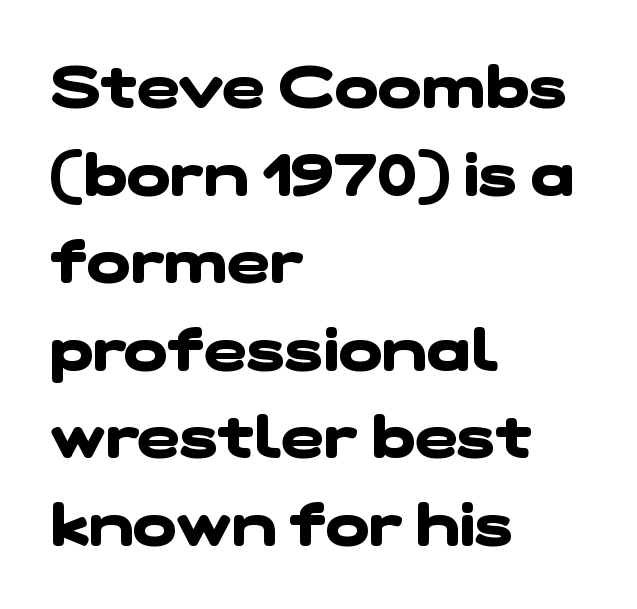
The image shows 58 px heavy, wide sans-serif type; set left-aligned, normal line spacing (1.51x), normal letter spacing, not underlined; low stroke contrast and a medium x-height.
